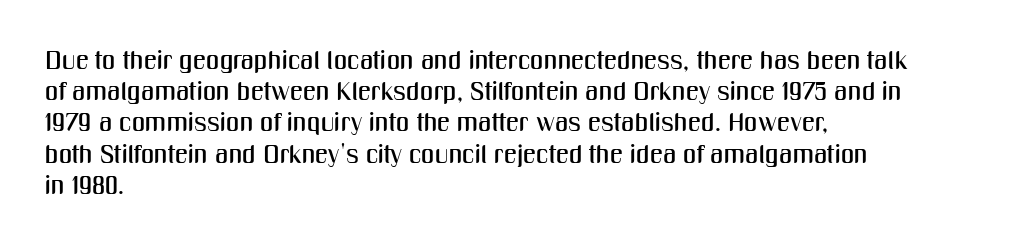
{"italic": "no", "underline": "no", "align": "left", "line_spacing_ratio": 1.2, "letter_spacing": "normal", "letter_spacing_em": 0.0, "glyph_px": 26}
